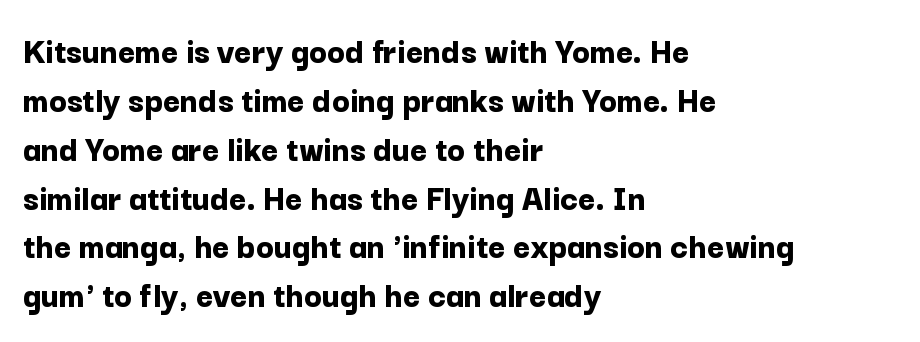
The image shows 37 px bold sans-serif type, upright; set left-aligned, normal line spacing (1.32x), normal letter spacing, not underlined; low stroke contrast and a medium x-height.
